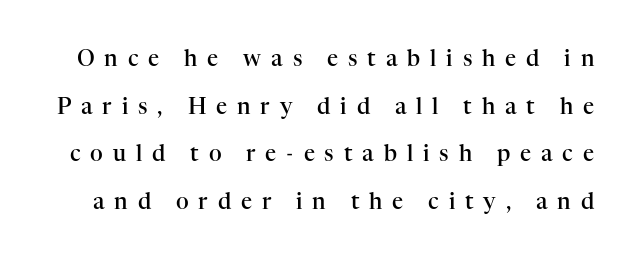
{"italic": "no", "bold": "semi", "underline": "no", "line_spacing": "loose", "line_spacing_ratio": 2.17, "letter_spacing": "wide", "letter_spacing_em": 0.45, "glyph_px": 22}
